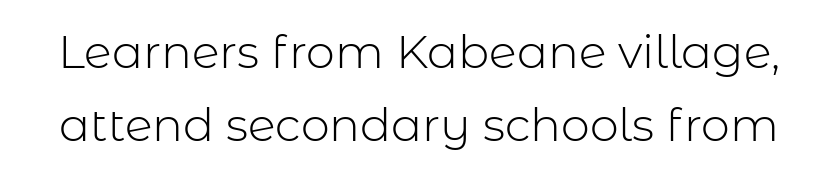
Normally led — the rows are evenly, conventionally spaced. The face used here is rendered with its standard letterfit. These glyphs show unthickened strokes, regular width or finer. Nope, not italic — everything's standing straight. Observe the absence of serifs on each vertical stroke in this sample. The face used here is proportionally spaced, like ordinary book or web type.
